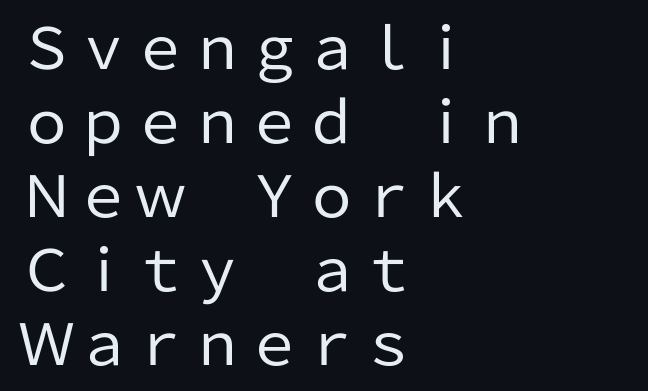
{"serif": "no", "italic": "no", "bold": "no", "weight": "regular", "width": "normal", "stroke_contrast": "low", "x_height": "medium", "monospaced": "no", "underline": "no", "align": "left", "line_spacing": "normal", "line_spacing_ratio": 1.3, "letter_spacing": "normal", "letter_spacing_em": 0.0, "glyph_px": 57}
